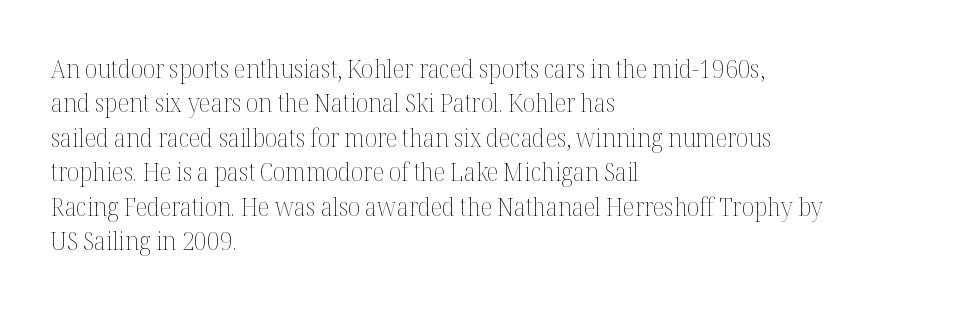
{"italic": "no", "bold": "no", "underline": "no", "align": "left", "line_spacing": "normal", "line_spacing_ratio": 1.38, "letter_spacing": "normal", "letter_spacing_em": 0.0, "glyph_px": 25}
